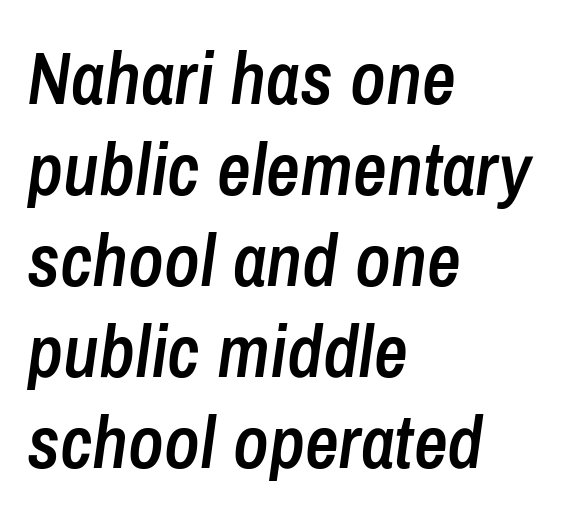
The image shows 74 px semibold, condensed type, italic (leaning right); set left-aligned, line spacing 1.23x, normal letter spacing, not underlined; low stroke contrast and a medium x-height.
